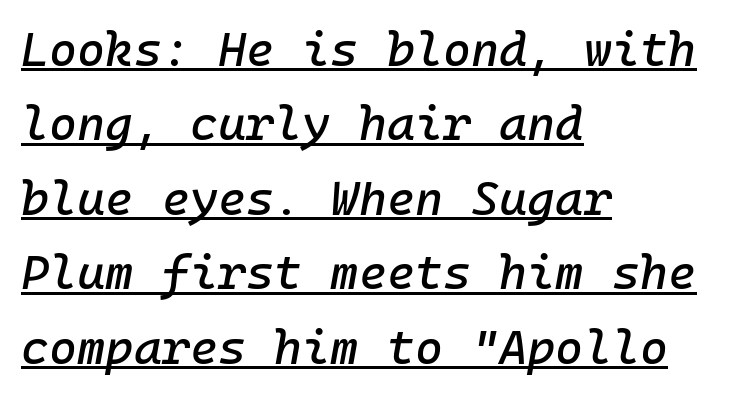
{"italic": "yes", "lean": "right", "slant_degrees": 10, "width": "normal", "stroke_contrast": "low", "x_height": "medium", "underline": "yes", "align": "left", "line_spacing": "normal", "line_spacing_ratio": 1.55, "letter_spacing": "normal", "letter_spacing_em": 0.0, "glyph_px": 48}
